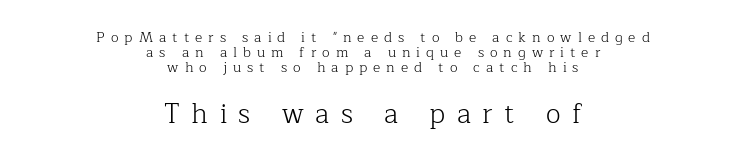
In CSS terms this would be text-align: center. The letters in the lower block stand taller than those in the block above. How are the letters spaced? Widely, with obvious added tracking. Weight: regular or lighter. These lines huddle together more closely than default settings would place them. Decoration check: the copy has no underline.
